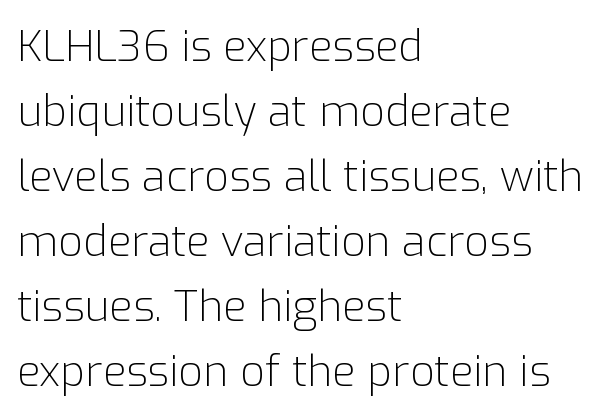
Q: Is the text bold? A: No.
Q: Is the text italic (slanted)? A: No, it is upright.
Q: Is the typeface a serif or a sans-serif typeface? A: Sans-serif.
Q: Is the text underlined? A: No.
Q: How is the paragraph aligned? A: Left-aligned.
Q: Is the spacing between letters normal or unusually wide? A: Normal.
Q: Is the spacing between lines tight, normal or loose? A: Normal.
Q: Width (condensed, normal, or wide)? A: Normal.
Q: Stroke contrast? A: Low.
Q: x-height? A: Medium.
Q: Monospaced? A: No.
